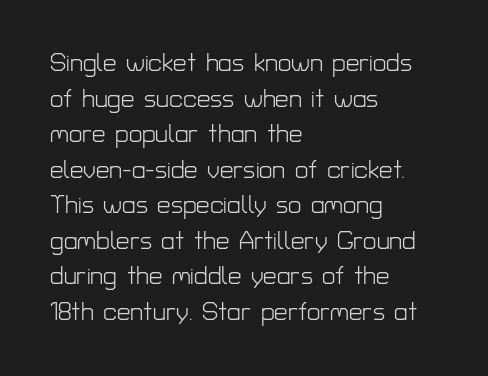
No italicization has been applied; the sample stays upright. Each line starts at the same left margin while the right side varies. Weight: regular or lighter. Compared with typical paragraphs, the rows here are spaced about the same. No extra tracking has been applied to these lines. Any mark beneath the type? The region is blank.
